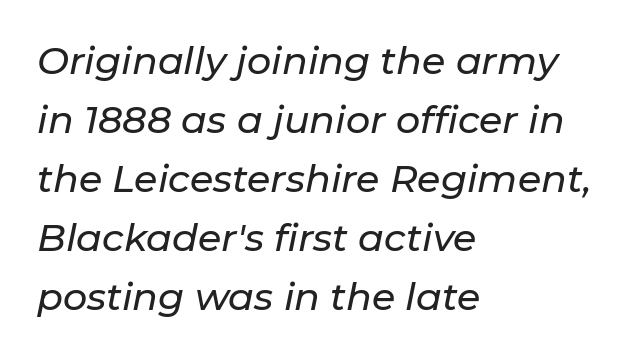
The image shows 38 px text type, italic (leaning right); set left-aligned, normal line spacing (1.55x), normal letter spacing, not underlined; low stroke contrast and a medium x-height.
